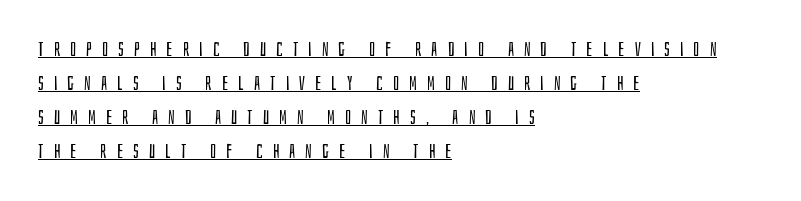
Q: Is the text bold? A: No.
Q: Is the text italic (slanted)? A: No, it is upright.
Q: Is the text underlined? A: Yes.
Q: How is the paragraph aligned? A: Left-aligned.
Q: Is the spacing between letters normal or unusually wide? A: Unusually wide.
Q: Is the spacing between lines tight, normal or loose? A: Normal.
